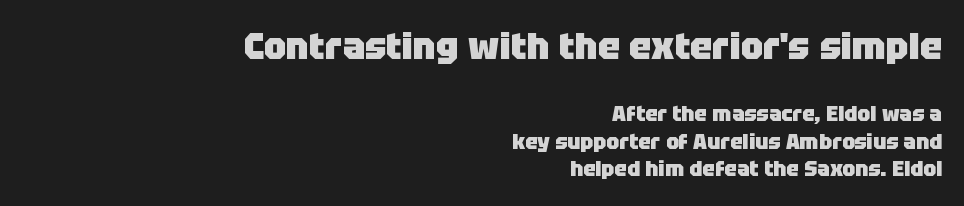
Q: Is the text bold? A: Yes.
Q: Is the text italic (slanted)? A: No, it is upright.
Q: Is the typeface a serif or a sans-serif typeface? A: Sans-serif.
Q: Is the text underlined? A: No.
Q: How is the paragraph aligned? A: Right-aligned.
Q: Is the spacing between letters normal or unusually wide? A: Normal.
Q: Is the spacing between lines tight, normal or loose? A: Normal.
Q: Which block of text is set in a larger size, the first (top) or the second (bottom)? A: The first (top) one.
Q: Width (condensed, normal, or wide)? A: Normal.
Q: Stroke contrast? A: Low.
Q: x-height? A: Large.
Q: Monospaced? A: No.
